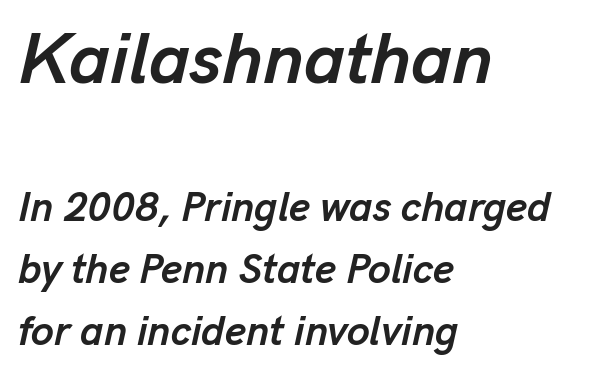
The image shows 72 px semibold type, italic (leaning right); set left-aligned, normal line spacing (1.51x), normal letter spacing, not underlined; the first (top) block is 1.76x larger; low stroke contrast and a medium x-height.
